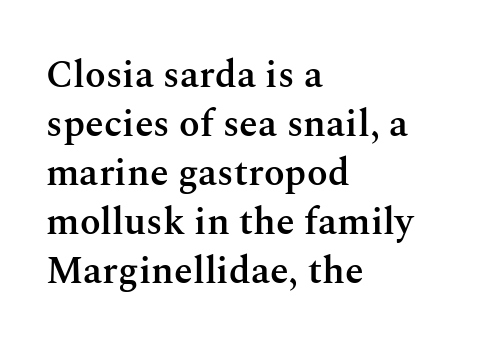
Q: Is the text bold? A: Semi-bold.
Q: Is the text italic (slanted)? A: No, it is upright.
Q: Is the typeface a serif or a sans-serif typeface? A: Serif.
Q: Is the text underlined? A: No.
Q: How is the paragraph aligned? A: Left-aligned.
Q: Is the spacing between letters normal or unusually wide? A: Normal.
Q: Is the spacing between lines tight, normal or loose? A: Normal.
Q: Width (condensed, normal, or wide)? A: Normal.
Q: Stroke contrast? A: Medium.
Q: x-height? A: Medium.
Q: Monospaced? A: No.
